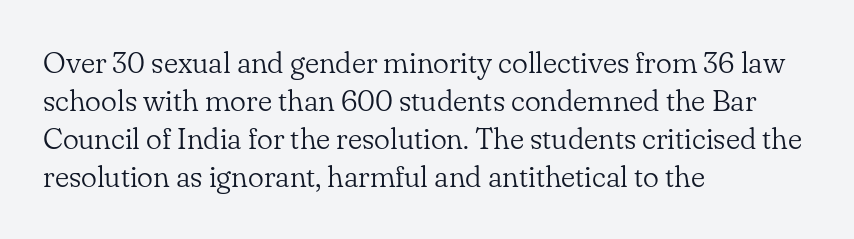
Q: Is the text bold? A: No.
Q: Is the text italic (slanted)? A: No, it is upright.
Q: Is the typeface a serif or a sans-serif typeface? A: Serif.
Q: Is the text underlined? A: No.
Q: How is the paragraph aligned? A: Left-aligned.
Q: Is the spacing between letters normal or unusually wide? A: Normal.
Q: Is the spacing between lines tight, normal or loose? A: Normal.
Q: Width (condensed, normal, or wide)? A: Normal.
Q: Stroke contrast? A: Low.
Q: x-height? A: Small.
Q: Monospaced? A: No.
